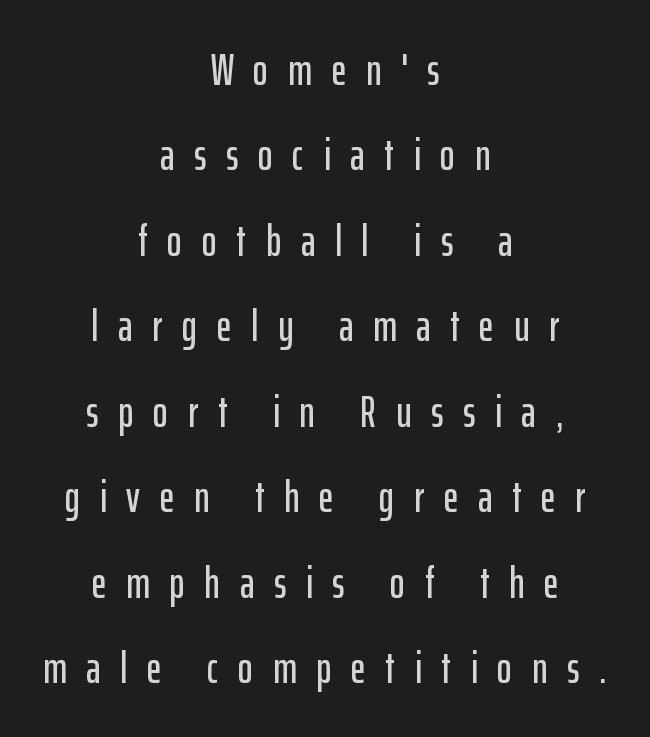
The image shows 45 px condensed sans-serif type, upright; set centered, loose line spacing (1.9x), unusually wide letter spacing (+0.44 em), not underlined; low stroke contrast and a medium x-height.
